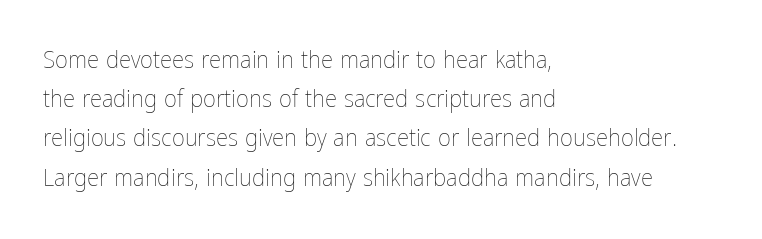
Q: Is the text bold? A: No.
Q: Is the text italic (slanted)? A: No, it is upright.
Q: Is the text underlined? A: No.
Q: How is the paragraph aligned? A: Left-aligned.
Q: Is the spacing between letters normal or unusually wide? A: Normal.
Q: Is the spacing between lines tight, normal or loose? A: Normal.
